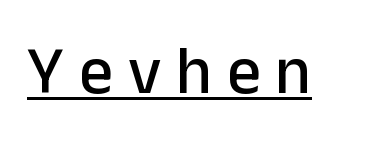
{"serif": "no", "italic": "no", "width": "normal", "stroke_contrast": "low", "x_height": "medium", "monospaced": "no", "underline": "yes", "letter_spacing": "wide", "letter_spacing_em": 0.22, "glyph_px": 67}
